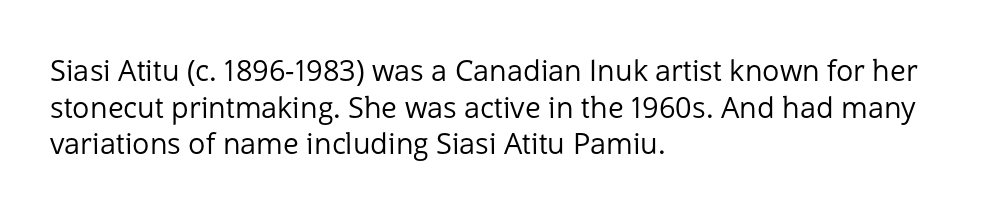
Q: Is the text bold? A: No.
Q: Is the text italic (slanted)? A: No, it is upright.
Q: Is the typeface a serif or a sans-serif typeface? A: Sans-serif.
Q: Is the text underlined? A: No.
Q: How is the paragraph aligned? A: Left-aligned.
Q: Is the spacing between letters normal or unusually wide? A: Normal.
Q: Is the spacing between lines tight, normal or loose? A: Normal.
Q: Width (condensed, normal, or wide)? A: Normal.
Q: Stroke contrast? A: Low.
Q: x-height? A: Medium.
Q: Monospaced? A: No.
